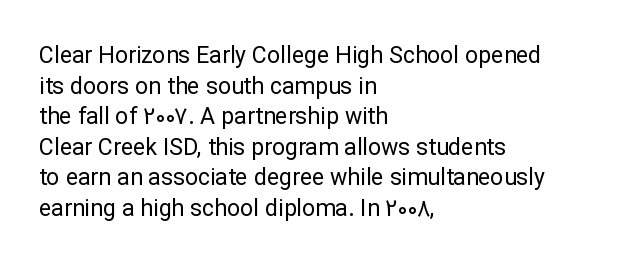
Vertical spacing — default. The text block is weighted toward the left margin, trailing off unevenly rightward. The baseline area is clear. These lines keep a tight, regular rhythm from letter to letter. No extra ink here — the face is not bold.
